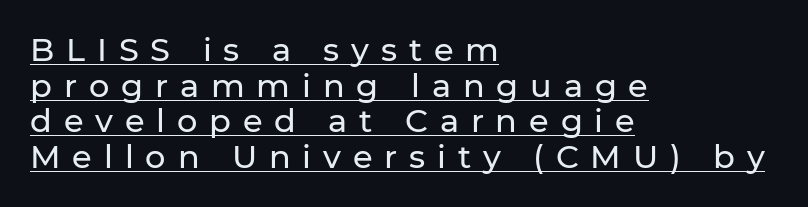
Grotesque or geometric, the face here clearly has no serifs. Each letter keeps its own natural width here, so spacing adapts to shape. If you measured baseline to baseline, you'd find a short distance. Students, note that the glyphs here are deliberately spaced far apart. A roman cut, with each character standing at attention.
